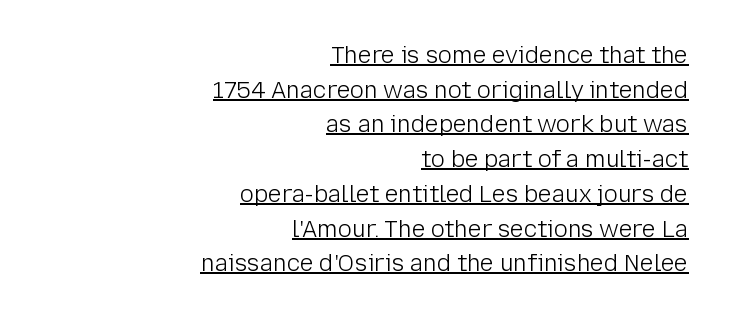
{"italic": "no", "bold": "no", "underline": "yes", "align": "right", "line_spacing": "normal", "line_spacing_ratio": 1.51, "letter_spacing": "normal", "letter_spacing_em": 0.0, "glyph_px": 23}
